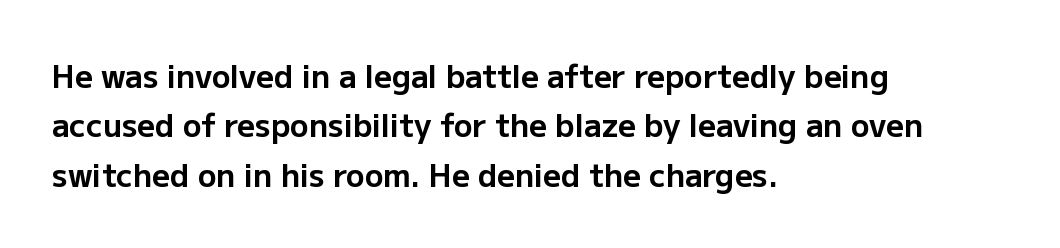
{"serif": "no", "italic": "no", "bold": "yes", "weight": "bold", "width": "normal", "stroke_contrast": "low", "x_height": "medium", "monospaced": "no", "underline": "no", "align": "left", "line_spacing": "normal", "line_spacing_ratio": 1.59, "letter_spacing": "normal", "letter_spacing_em": 0.0, "glyph_px": 31}
